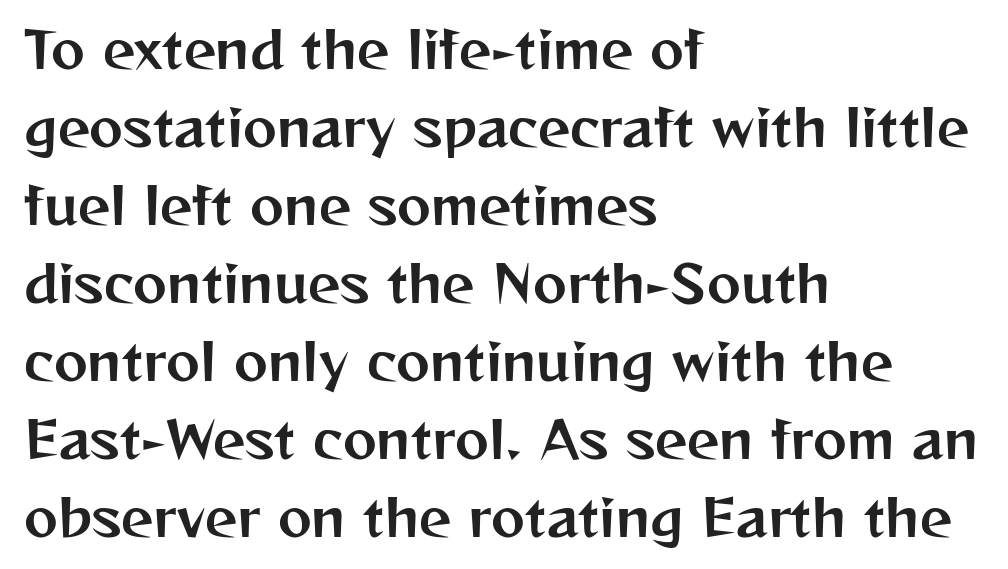
{"serif": "no", "italic": "no", "width": "normal", "stroke_contrast": "medium", "x_height": "medium", "monospaced": "no", "underline": "no", "align": "left", "line_spacing": "normal", "line_spacing_ratio": 1.53, "letter_spacing": "normal", "letter_spacing_em": 0.0, "glyph_px": 51}
